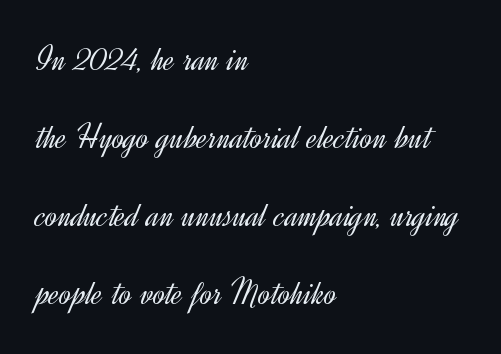
Q: Is the text bold? A: No.
Q: Is the text italic (slanted)? A: Yes.
Q: Is the typeface a serif or a sans-serif typeface? A: Sans-serif.
Q: Is the text underlined? A: No.
Q: How is the paragraph aligned? A: Left-aligned.
Q: Is the spacing between letters normal or unusually wide? A: Normal.
Q: Is the spacing between lines tight, normal or loose? A: Loose.
Q: Width (condensed, normal, or wide)? A: Normal.
Q: x-height? A: Small.
Q: Monospaced? A: No.
